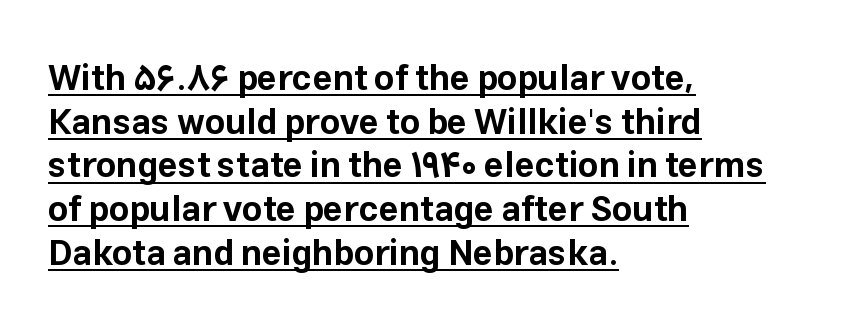
{"serif": "no", "italic": "no", "bold": "yes", "weight": "bold", "width": "normal", "stroke_contrast": "low", "x_height": "medium", "monospaced": "no", "underline": "yes", "align": "left", "line_spacing": "normal", "line_spacing_ratio": 1.25, "letter_spacing": "normal", "letter_spacing_em": 0.0, "glyph_px": 35}
